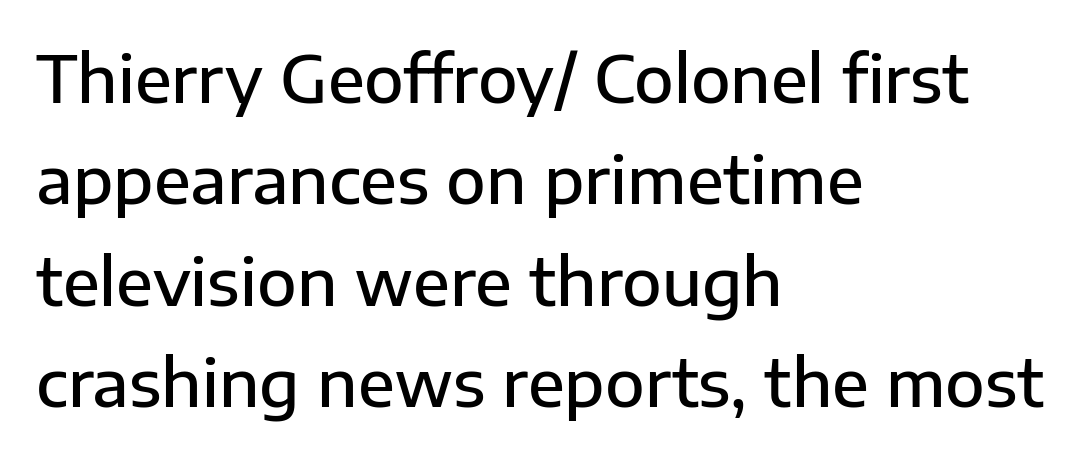
{"serif": "no", "italic": "no", "bold": "semi", "weight": "semibold", "width": "normal", "stroke_contrast": "low", "x_height": "medium", "monospaced": "no", "underline": "no", "align": "left", "line_spacing": "normal", "line_spacing_ratio": 1.56, "letter_spacing": "normal", "letter_spacing_em": 0.0, "glyph_px": 65}
